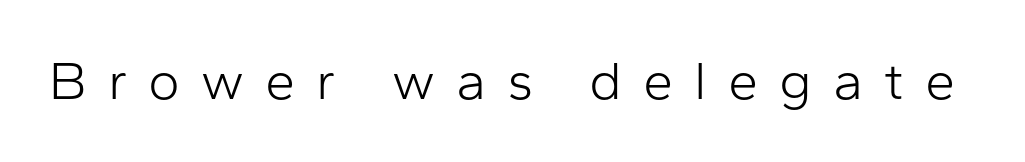
Observe the wide spacing: letters keep a clear distance from each other. This is the regular roman posture of the typeface. Is the stroke heavy? The answer is a plain regular-or-lighter. You can tell from the bare stems that sans-serif type was used. Character widths vary here, with narrow letters taking less room than wide ones. Beneath every word, the page is bare.
